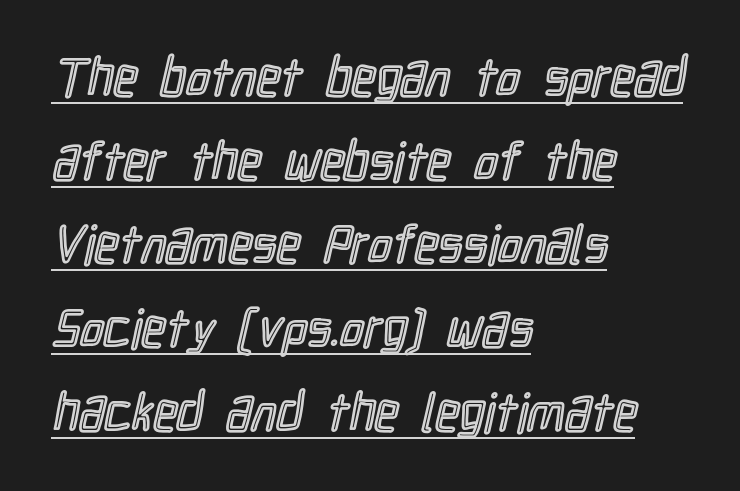
You could not count columns in this text — the font is proportionally spaced. The rendered words wear a rule along their underside. Leading matches the norm, producing a regular column. The letters sit at their default tracking, neither squeezed nor spread.
